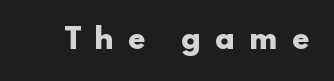
The image shows 28 px heavy, wide sans-serif type, upright; set unusually wide letter spacing (+0.49 em), not underlined; low stroke contrast and a small x-height.
